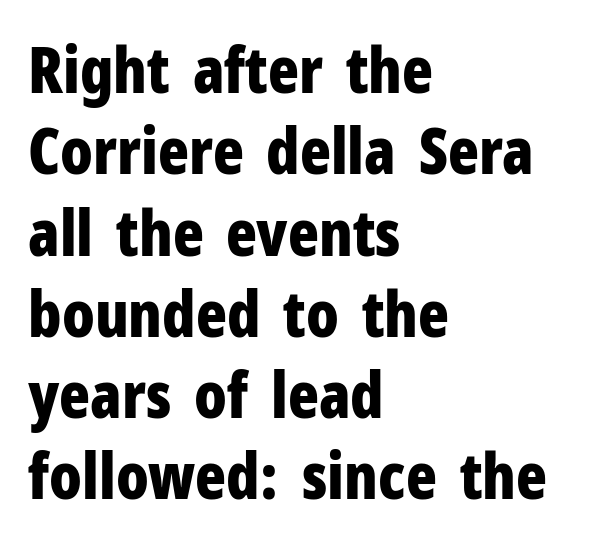
The image shows 64 px bold, condensed sans-serif type, upright; set left-aligned, normal line spacing (1.27x), normal letter spacing, not underlined; low stroke contrast and a medium x-height.
